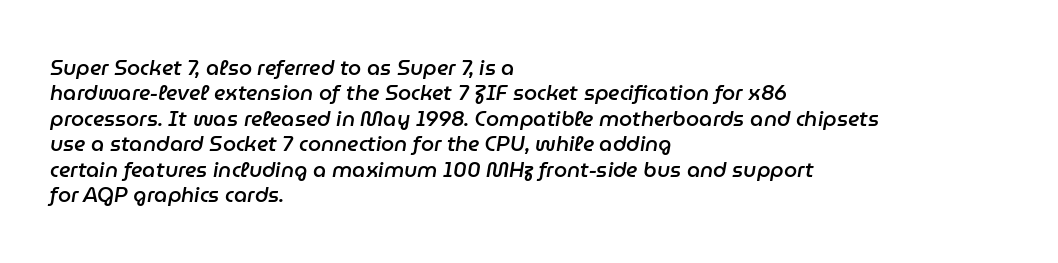
The passage shown is semibold, sitting just below true bold. Slant detected: the letters are inclined. The passage is arranged the way most books set body copy — flush left. The face used here is rendered with its standard letterfit. A clean baseline with only descenders dipping below it.
